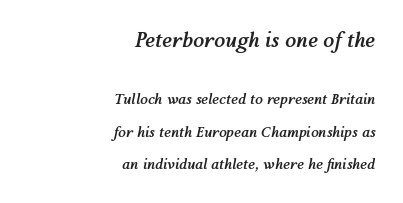
{"italic": "yes", "lean": "right", "slant_degrees": 12, "bold": "yes", "underline": "no", "align": "right", "line_spacing": "loose", "line_spacing_ratio": 2.32, "letter_spacing": "normal", "letter_spacing_em": 0.0, "larger_block": "first", "size_ratio": 1.43, "glyph_px": 20}
